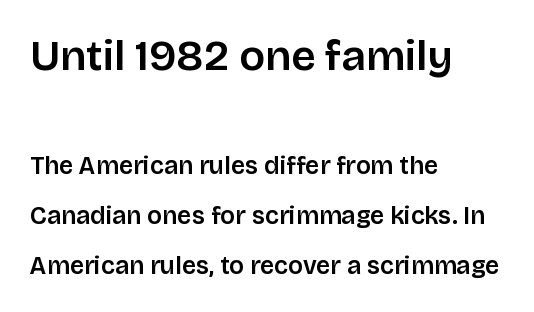
Ordinary non-slanted type is in use. Of the two passages, the one on top uses the larger point size. The glyphs have the mass of a demibold cut, below bold. How are the letters spaced? Ordinarily, with no added tracking.
